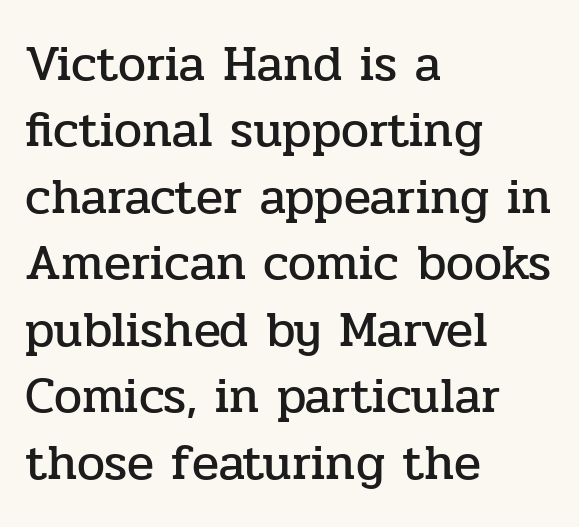
The text was rendered using a seriffed face with decorative stroke endings. Here the designer chose a conventional face with non-uniform glyph widths. Notice how the stems are strictly vertical — no italics here. A normal amount of white space separates one row of letters from the next.
